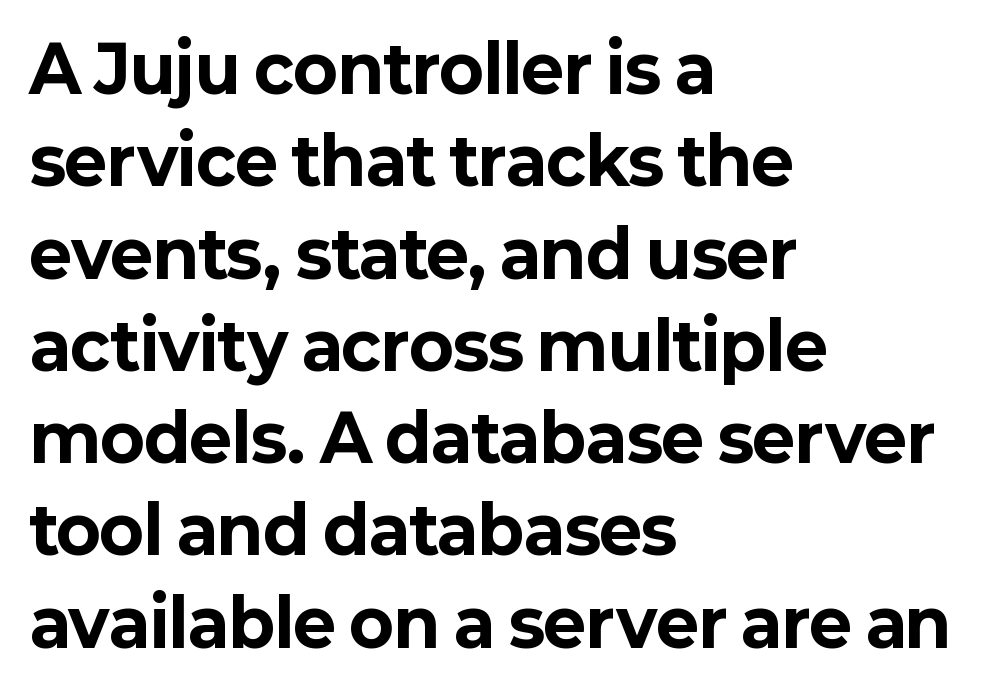
Q: Is the text bold? A: Yes.
Q: Is the text italic (slanted)? A: No, it is upright.
Q: Is the typeface a serif or a sans-serif typeface? A: Sans-serif.
Q: Is the text underlined? A: No.
Q: How is the paragraph aligned? A: Left-aligned.
Q: Is the spacing between letters normal or unusually wide? A: Normal.
Q: Is the spacing between lines tight, normal or loose? A: Normal.
Q: Width (condensed, normal, or wide)? A: Normal.
Q: Stroke contrast? A: Low.
Q: x-height? A: Medium.
Q: Monospaced? A: No.
